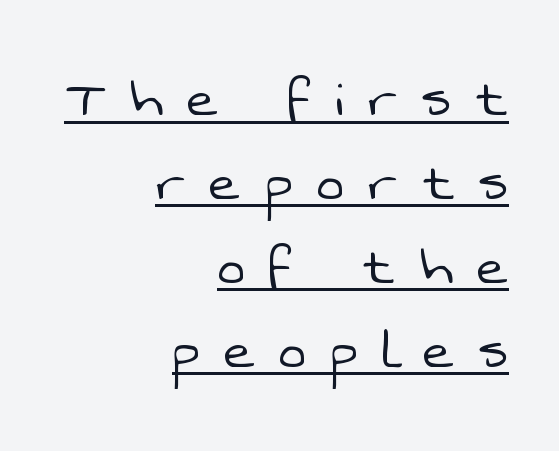
Glyph-to-glyph distance is far greater than everyday printed text. Proportional: the letters do not fall into vertical columns. Classification — sans serif. Rows of type keep a routine distance in the vertical direction. Weight: regular or lighter.
